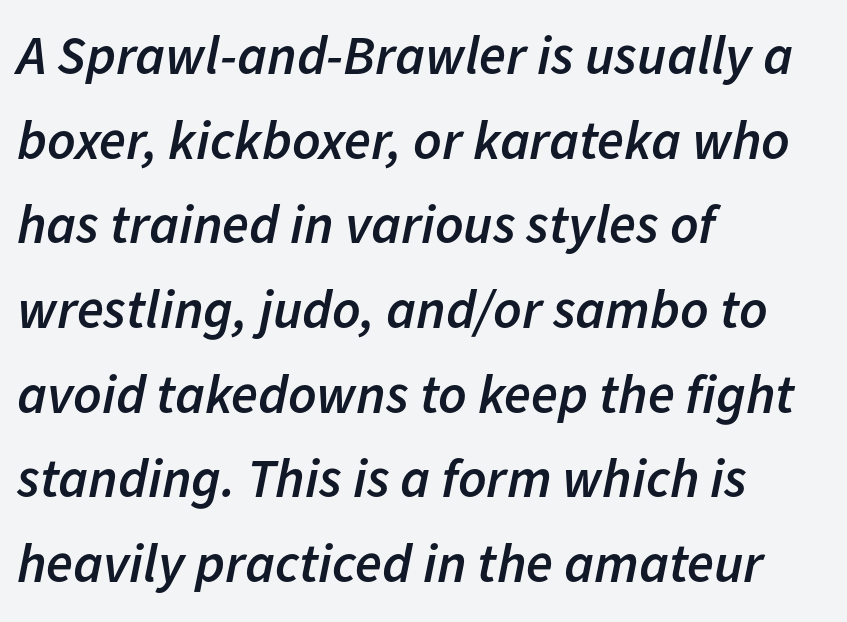
{"italic": "yes", "lean": "right", "slant_degrees": 11, "bold": "semi", "weight": "semibold", "width": "normal", "stroke_contrast": "low", "x_height": "medium", "monospaced": "no", "underline": "no", "align": "left", "line_spacing": "normal", "line_spacing_ratio": 1.54, "letter_spacing": "normal", "letter_spacing_em": 0.0, "glyph_px": 55}
